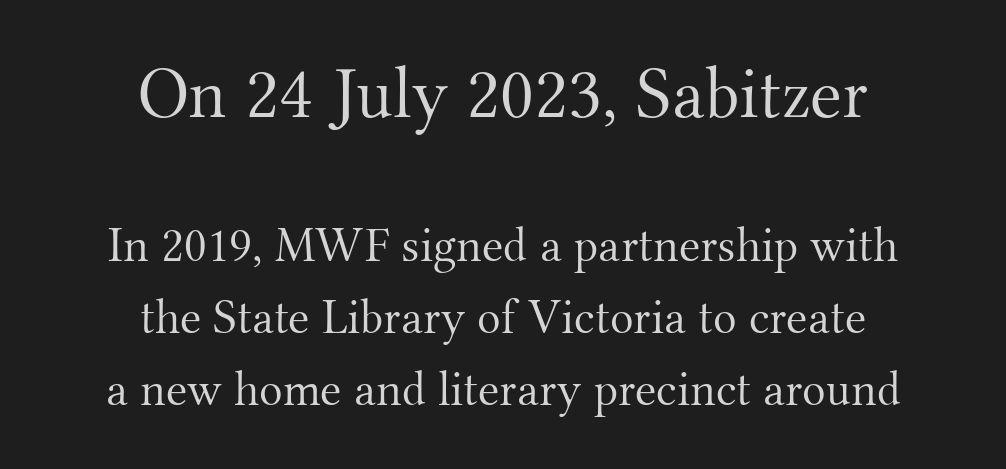
{"serif": "yes", "italic": "no", "bold": "no", "weight": "light", "width": "normal", "stroke_contrast": "medium", "x_height": "small", "monospaced": "no", "underline": "no", "align": "center", "line_spacing": "normal", "line_spacing_ratio": 1.47, "letter_spacing": "normal", "letter_spacing_em": 0.0, "larger_block": "first", "size_ratio": 1.49, "glyph_px": 73}
